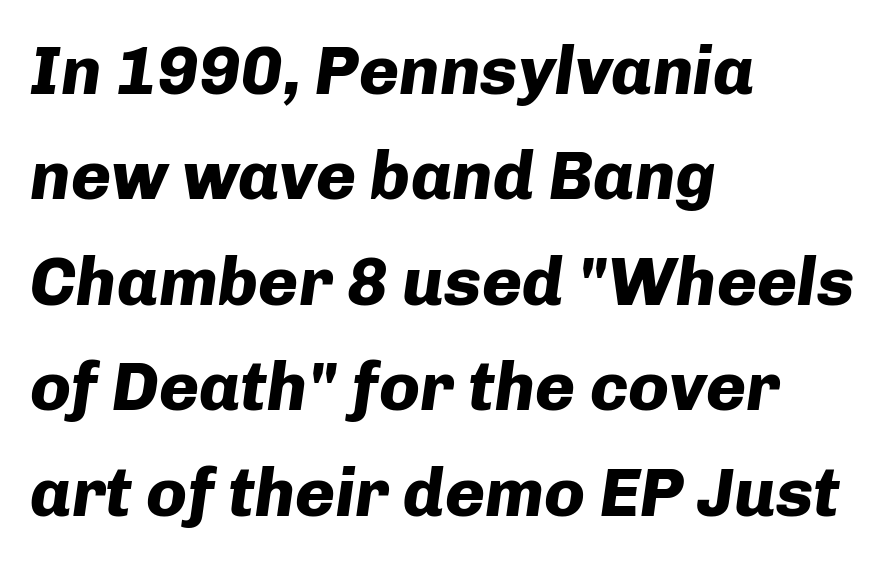
Q: Is the text bold? A: Yes.
Q: Is the text italic (slanted)? A: Yes, it leans right by about 8 degrees.
Q: Is the text underlined? A: No.
Q: How is the paragraph aligned? A: Left-aligned.
Q: Is the spacing between letters normal or unusually wide? A: Normal.
Q: Is the spacing between lines tight, normal or loose? A: Normal.
Q: Width (condensed, normal, or wide)? A: Normal.
Q: Stroke contrast? A: Low.
Q: x-height? A: Medium.
Q: Monospaced? A: No.
